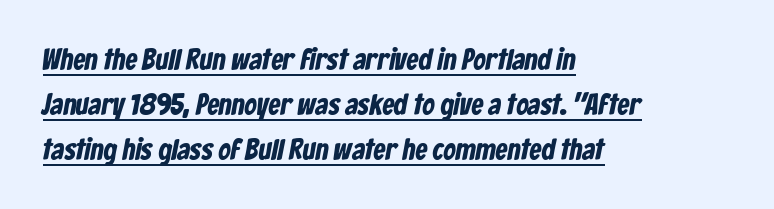
Q: Is the typeface a serif or a sans-serif typeface? A: Sans-serif.
Q: Is the text underlined? A: Yes.
Q: How is the paragraph aligned? A: Left-aligned.
Q: Is the spacing between letters normal or unusually wide? A: Normal.
Q: Is the spacing between lines tight, normal or loose? A: Normal.
Q: Width (condensed, normal, or wide)? A: Condensed.
Q: Stroke contrast? A: Low.
Q: x-height? A: Medium.
Q: Monospaced? A: No.
